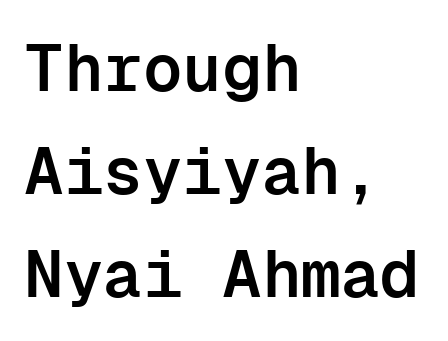
Q: Is the text bold? A: Semi-bold.
Q: Is the text italic (slanted)? A: No, it is upright.
Q: Is the typeface a serif or a sans-serif typeface? A: Sans-serif.
Q: Is the text underlined? A: No.
Q: How is the paragraph aligned? A: Left-aligned.
Q: Is the spacing between letters normal or unusually wide? A: Normal.
Q: Is the spacing between lines tight, normal or loose? A: Normal.
Q: Width (condensed, normal, or wide)? A: Normal.
Q: Stroke contrast? A: Low.
Q: x-height? A: Medium.
Q: Monospaced? A: Yes.
